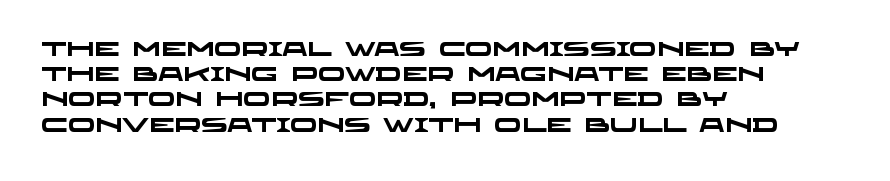
The rag falls on the right side of this text block. Check under the words: just untouched page. Evenly set lines give the paragraph a standard silhouette. A dark, heavy texture on the line: the type is bold. Tracking value appears to be zero — textbook default spacing.
